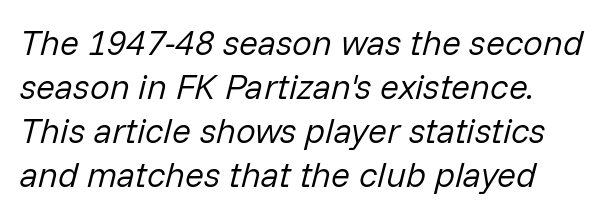
Q: Is the text bold? A: No.
Q: Is the text italic (slanted)? A: Yes, it leans right by about 14 degrees.
Q: Is the text underlined? A: No.
Q: Is the spacing between letters normal or unusually wide? A: Normal.
Q: Is the spacing between lines tight, normal or loose? A: Normal.
Q: Width (condensed, normal, or wide)? A: Normal.
Q: Stroke contrast? A: Low.
Q: x-height? A: Medium.
Q: Monospaced? A: No.
